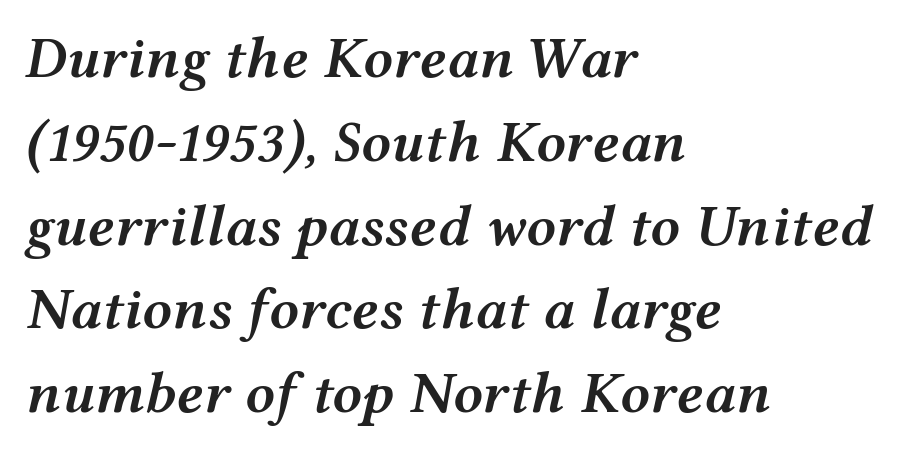
{"italic": "yes", "lean": "right", "slant_degrees": 12, "bold": "semi", "weight": "semibold", "width": "wide", "stroke_contrast": "medium", "x_height": "medium", "monospaced": "no", "underline": "no", "align": "left", "line_spacing": "normal", "line_spacing_ratio": 1.42, "letter_spacing": "normal", "letter_spacing_em": 0.0, "glyph_px": 59}
